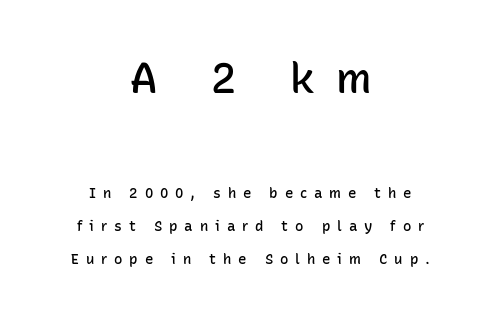
The baseline area is clear. The letters stand straight up with perfectly vertical stems. Typeset on center — no edge is straight. Spacing verdict: proportional, widths tailored to each character. You could only call the tracking loose — the letters float apart.
